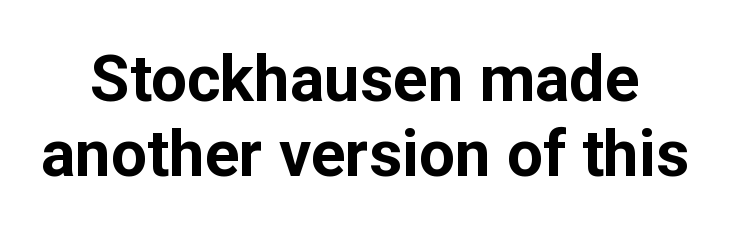
Honestly, the letter spacing is just normal — you wouldn't notice it. Students, this is bold: see how much ink each stroke carries. These lines are rendered in a variable-pitch font. In terms of posture, this sample is upright. The area under the type is left untouched. The passage shown is typeset with a sans-serif family.
